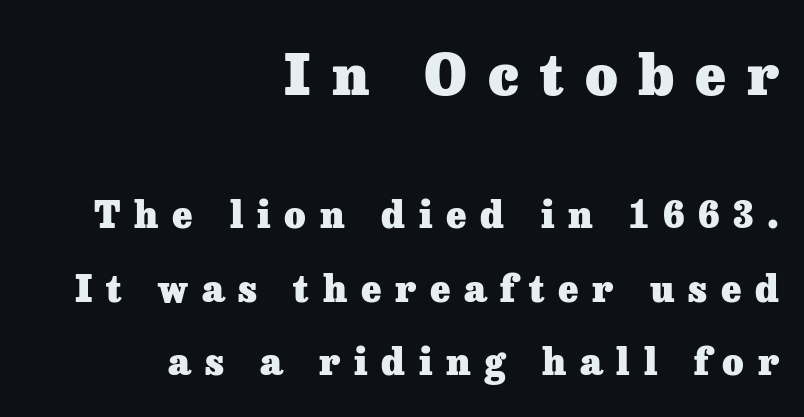
The image shows 56 px heavy serif type, upright; set right-aligned, loose line spacing (1.99x), unusually wide letter spacing (+0.37 em), not underlined; the first (top) block is 1.51x larger; low stroke contrast and a medium x-height.
